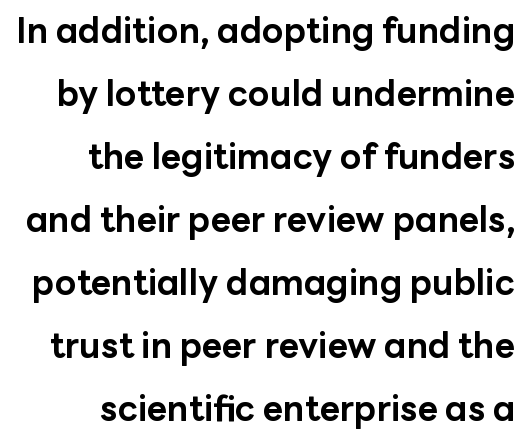
The image shows 35 px bold sans-serif type, upright; set line spacing 1.8x, normal letter spacing, not underlined; low stroke contrast and a medium x-height.
